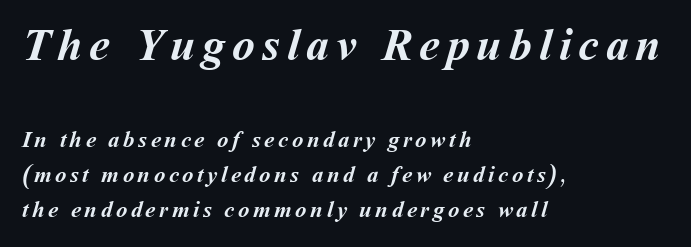
The rag falls on the right side of this text block. Reading top to bottom, the characters get smaller at the block break. The passage shown is typed in a proportional face where columns would drift. The sample has been set heavy, in full bold. Leading: standard.
